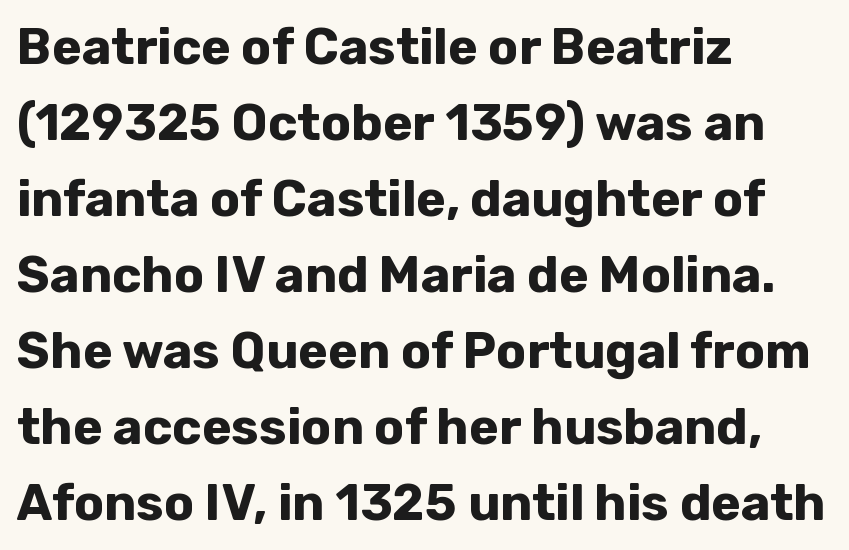
Q: Is the text bold? A: Yes.
Q: Is the text italic (slanted)? A: No, it is upright.
Q: Is the typeface a serif or a sans-serif typeface? A: Sans-serif.
Q: Is the text underlined? A: No.
Q: How is the paragraph aligned? A: Left-aligned.
Q: Is the spacing between letters normal or unusually wide? A: Normal.
Q: Is the spacing between lines tight, normal or loose? A: Normal.
Q: Width (condensed, normal, or wide)? A: Normal.
Q: Stroke contrast? A: Low.
Q: x-height? A: Medium.
Q: Monospaced? A: No.
